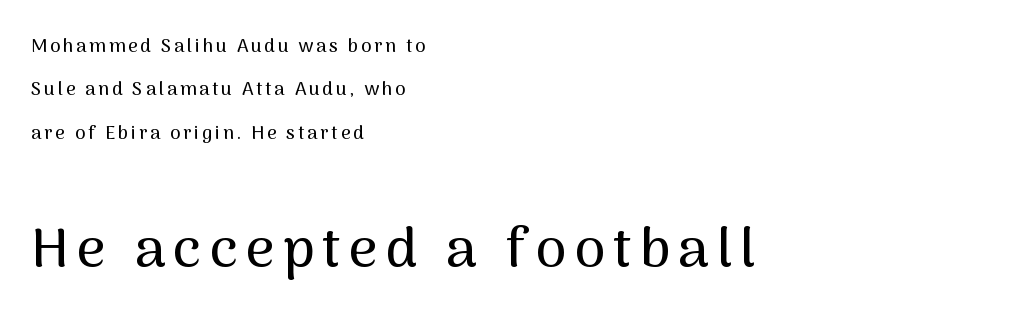
Q: Is the text italic (slanted)? A: No, it is upright.
Q: Is the typeface a serif or a sans-serif typeface? A: Sans-serif.
Q: Is the text underlined? A: No.
Q: How is the paragraph aligned? A: Left-aligned.
Q: Is the spacing between lines tight, normal or loose? A: Loose.
Q: Which block of text is set in a larger size, the first (top) or the second (bottom)? A: The second (bottom) one.
Q: Width (condensed, normal, or wide)? A: Normal.
Q: Stroke contrast? A: Medium.
Q: x-height? A: Medium.
Q: Monospaced? A: No.
